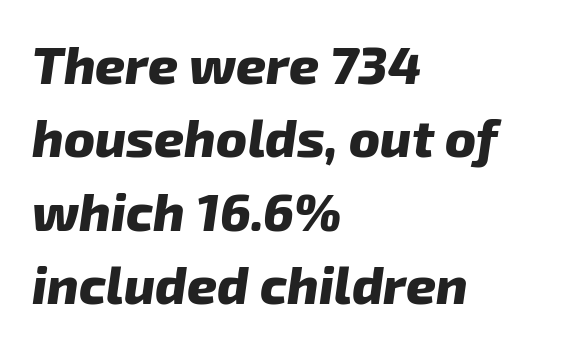
In terms of leading, this rendering sits right in the middle. Decoration check: the copy has no underline. Characters are canted at an angle relative to the baseline's perpendicular. Heavy-handed strokes throughout: this text is bold.
